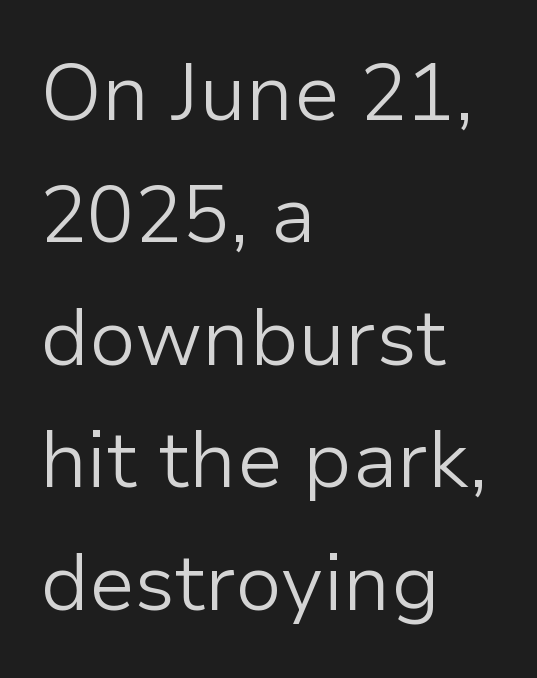
{"serif": "no", "italic": "no", "bold": "no", "weight": "light", "width": "normal", "stroke_contrast": "low", "x_height": "medium", "monospaced": "no", "underline": "no", "align": "left", "line_spacing": "normal", "line_spacing_ratio": 1.55, "letter_spacing": "normal", "letter_spacing_em": 0.0, "glyph_px": 79}
